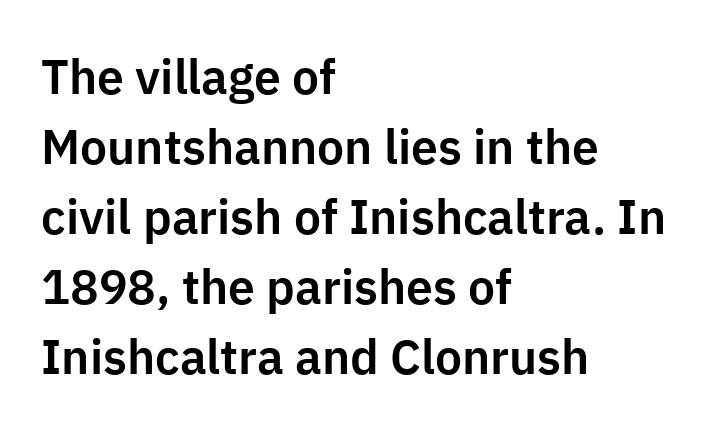
The image shows 48 px sans-serif type, upright; set left-aligned, normal line spacing (1.46x), normal letter spacing, not underlined; low stroke contrast and a medium x-height.
